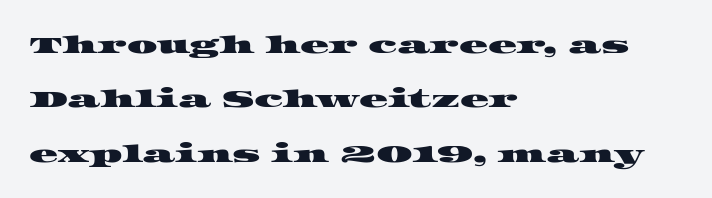
Q: Is the text underlined? A: No.
Q: How is the paragraph aligned? A: Left-aligned.
Q: Is the spacing between letters normal or unusually wide? A: Normal.
Q: Is the spacing between lines tight, normal or loose? A: Loose.
